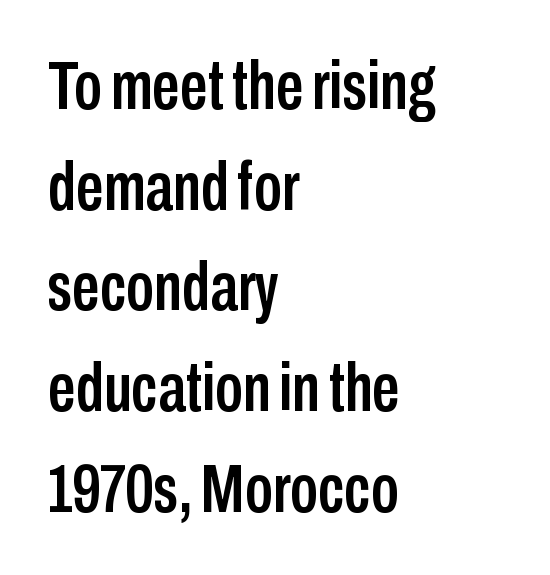
Do the characters align in a grid? No, the font is proportional. This sample uses a sans-serif face. Quick note: underline off. A student would call this left alignment; a typographer would say flush left, rag right. Spacing between characters is what you'd get straight out of the box. Regarding leading, the lines here are spaced in the standard way.
